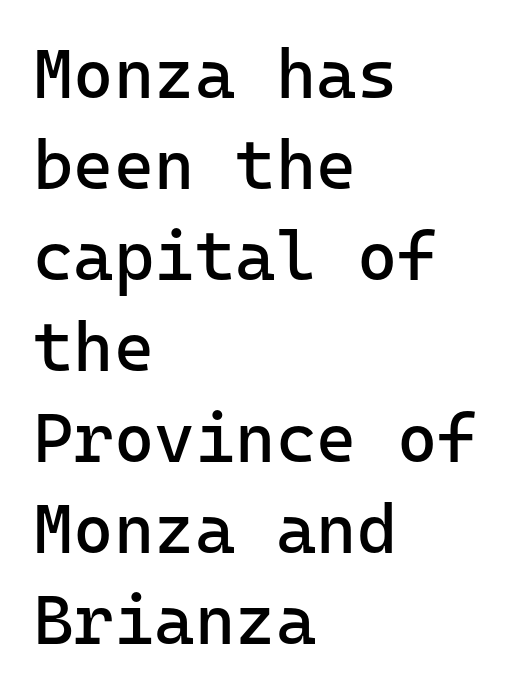
On a weight scale, this lands at 450 or below. Do the letters lean? They stand straight. Descenders hang freely into open space. Glyph-to-glyph distance matches everyday printed text. Spacing verdict: monospaced, one width for all characters.
